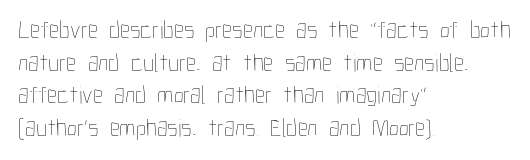
The image shows 25 px text type, upright; set left-aligned, normal line spacing (1.31x), normal letter spacing, not underlined.
